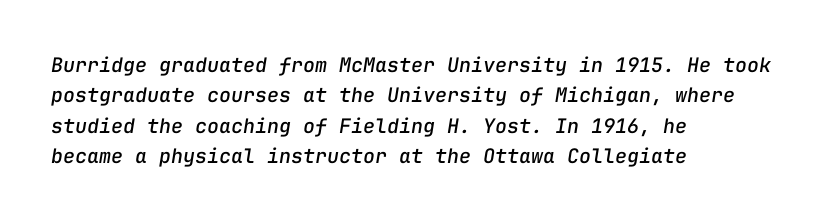
{"italic": "yes", "lean": "right", "slant_degrees": 9, "underline": "no", "align": "left", "line_spacing": "normal", "line_spacing_ratio": 1.52, "letter_spacing": "normal", "letter_spacing_em": 0.0, "glyph_px": 20}
